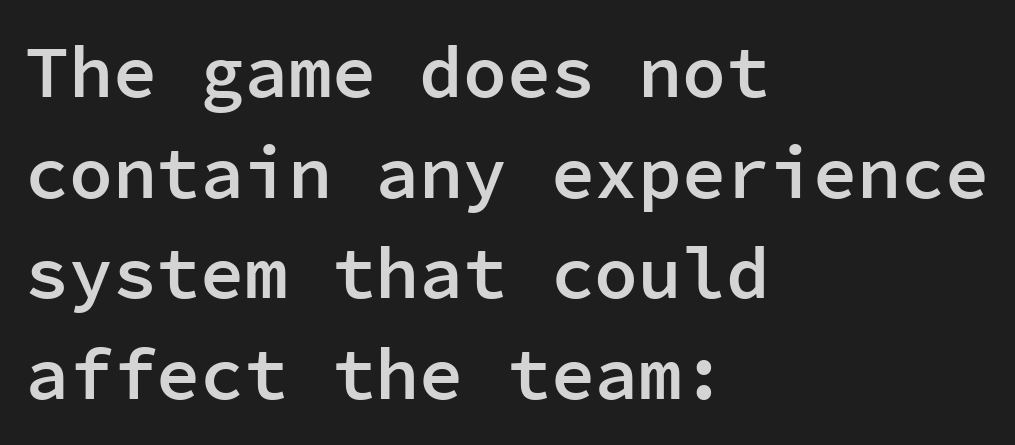
Q: Is the text bold? A: Semi-bold.
Q: Is the text italic (slanted)? A: No, it is upright.
Q: Is the typeface a serif or a sans-serif typeface? A: Sans-serif.
Q: Is the text underlined? A: No.
Q: How is the paragraph aligned? A: Left-aligned.
Q: Is the spacing between letters normal or unusually wide? A: Normal.
Q: Is the spacing between lines tight, normal or loose? A: Normal.
Q: Width (condensed, normal, or wide)? A: Normal.
Q: Stroke contrast? A: Low.
Q: x-height? A: Medium.
Q: Monospaced? A: Yes.
